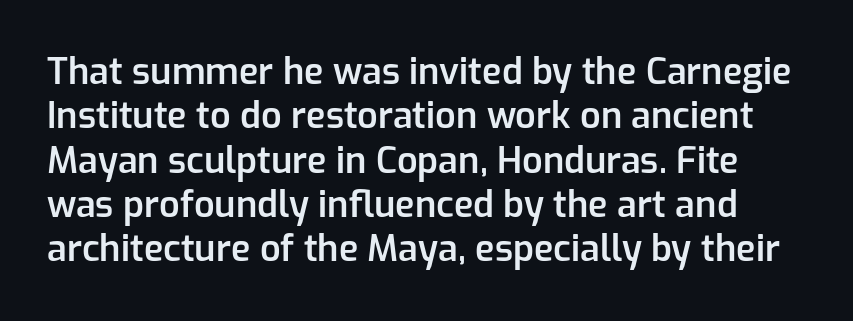
On the weight axis this lands at semibold, roughly 600. Is the letter spacing exaggerated? No — it looks like the ordinary default. These lines were composed using upright roman letters. These lines are rendered in a variable-pitch font. The specimen omits any rule beneath the text block's lines. The face used here is a sans, in the tradition of grotesques and geometrics.
